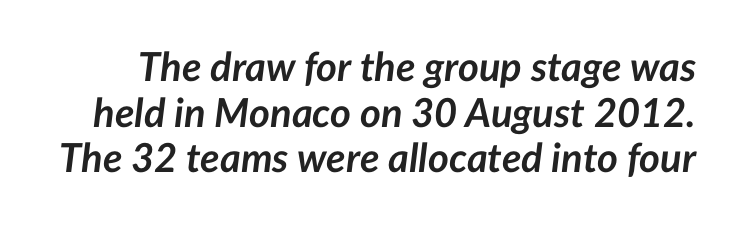
Q: Is the text bold? A: Yes.
Q: Is the text italic (slanted)? A: Yes, it leans right by about 7 degrees.
Q: Is the text underlined? A: No.
Q: Is the spacing between letters normal or unusually wide? A: Normal.
Q: Is the spacing between lines tight, normal or loose? A: Tight.
Q: Width (condensed, normal, or wide)? A: Normal.
Q: Stroke contrast? A: Low.
Q: x-height? A: Medium.
Q: Monospaced? A: No.
